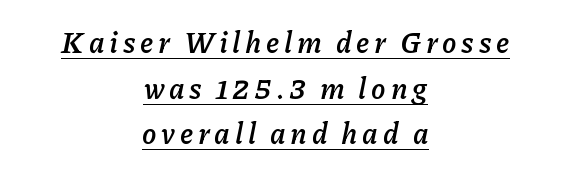
{"italic": "yes", "lean": "right", "slant_degrees": 11, "bold": "yes", "weight": "semibold", "width": "normal", "stroke_contrast": "low", "x_height": "medium", "monospaced": "no", "underline": "yes", "align": "center", "line_spacing": "normal", "line_spacing_ratio": 1.57, "glyph_px": 29}
